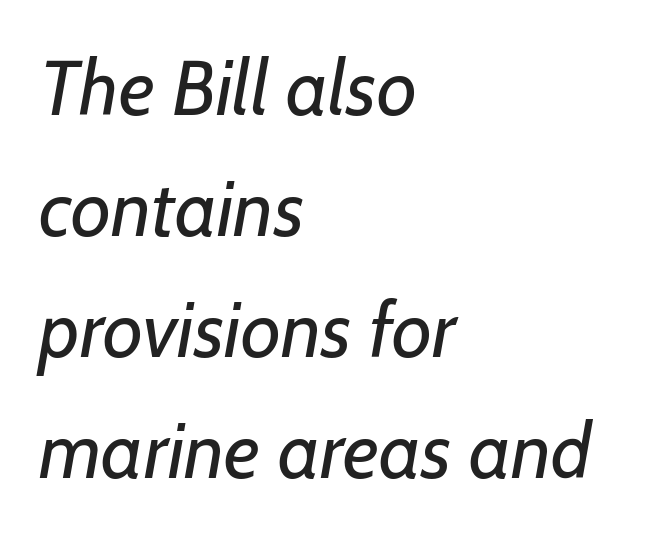
Q: Is the text bold? A: No.
Q: Is the typeface a serif or a sans-serif typeface? A: Sans-serif.
Q: Is the text underlined? A: No.
Q: How is the paragraph aligned? A: Left-aligned.
Q: Is the spacing between letters normal or unusually wide? A: Normal.
Q: Is the spacing between lines tight, normal or loose? A: Normal.
Q: Width (condensed, normal, or wide)? A: Normal.
Q: Stroke contrast? A: Low.
Q: x-height? A: Medium.
Q: Monospaced? A: No.
